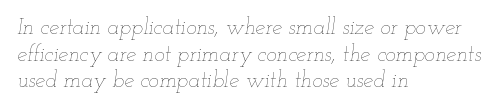
Q: Is the text bold? A: No.
Q: Is the text italic (slanted)? A: Yes, it leans right by about 12 degrees.
Q: Is the text underlined? A: No.
Q: How is the paragraph aligned? A: Left-aligned.
Q: Is the spacing between letters normal or unusually wide? A: Normal.
